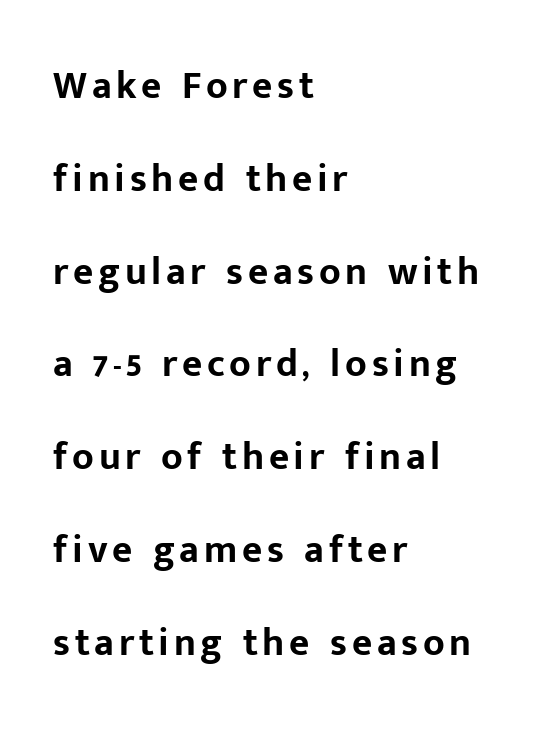
The image shows 39 px bold sans-serif type, upright; set left-aligned, loose line spacing (2.38x), not underlined; low stroke contrast and a medium x-height.
